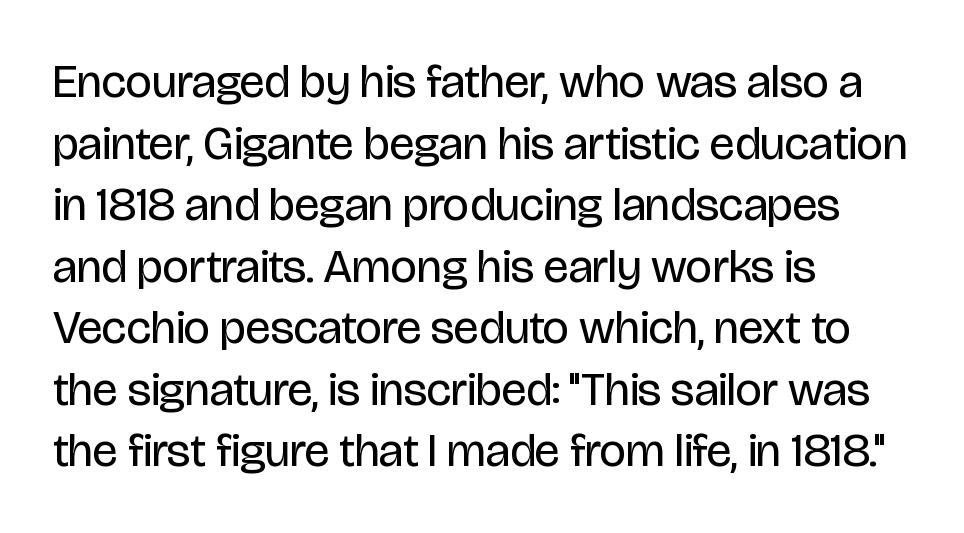
{"serif": "no", "italic": "no", "bold": "no", "weight": "regular", "width": "condensed", "stroke_contrast": "low", "x_height": "large", "monospaced": "no", "underline": "no", "align": "left", "line_spacing": "normal", "line_spacing_ratio": 1.31, "letter_spacing": "normal", "letter_spacing_em": 0.0, "glyph_px": 47}
